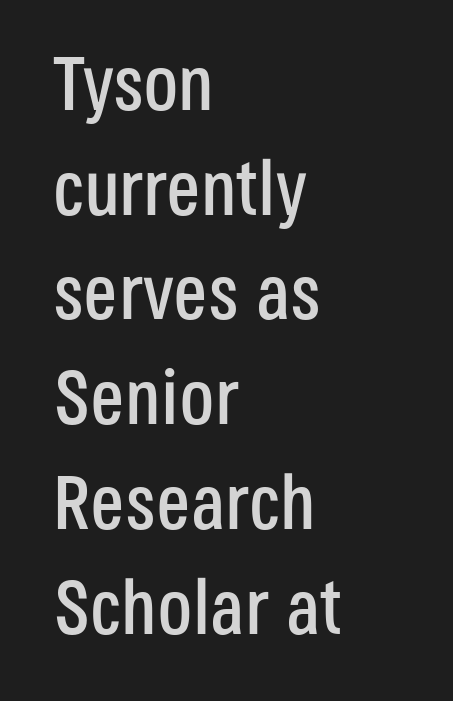
{"serif": "no", "italic": "no", "width": "condensed", "stroke_contrast": "low", "x_height": "large", "monospaced": "no", "underline": "no", "align": "left", "line_spacing": "normal", "line_spacing_ratio": 1.36, "letter_spacing": "normal", "letter_spacing_em": 0.0, "glyph_px": 77}
